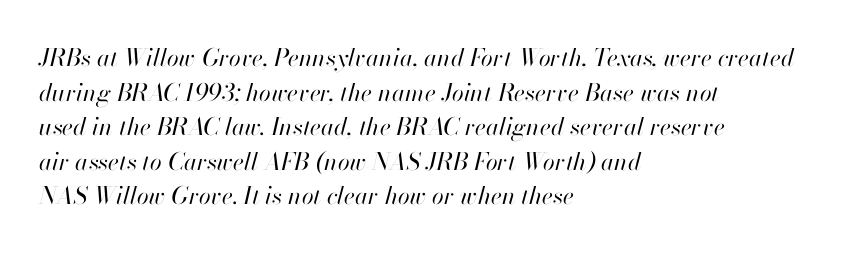
The image shows 24 px text type, italic (leaning right); set left-aligned, normal line spacing (1.44x), normal letter spacing, not underlined.
